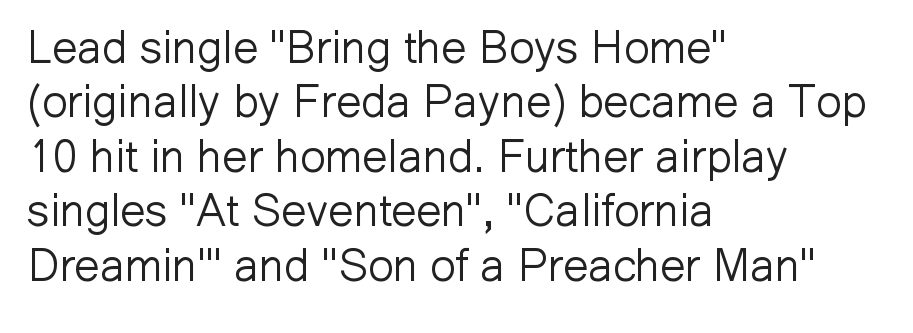
Q: Is the text bold? A: No.
Q: Is the text italic (slanted)? A: No, it is upright.
Q: Is the typeface a serif or a sans-serif typeface? A: Sans-serif.
Q: Is the text underlined? A: No.
Q: How is the paragraph aligned? A: Left-aligned.
Q: Is the spacing between letters normal or unusually wide? A: Normal.
Q: Width (condensed, normal, or wide)? A: Normal.
Q: Stroke contrast? A: Low.
Q: x-height? A: Medium.
Q: Monospaced? A: No.
